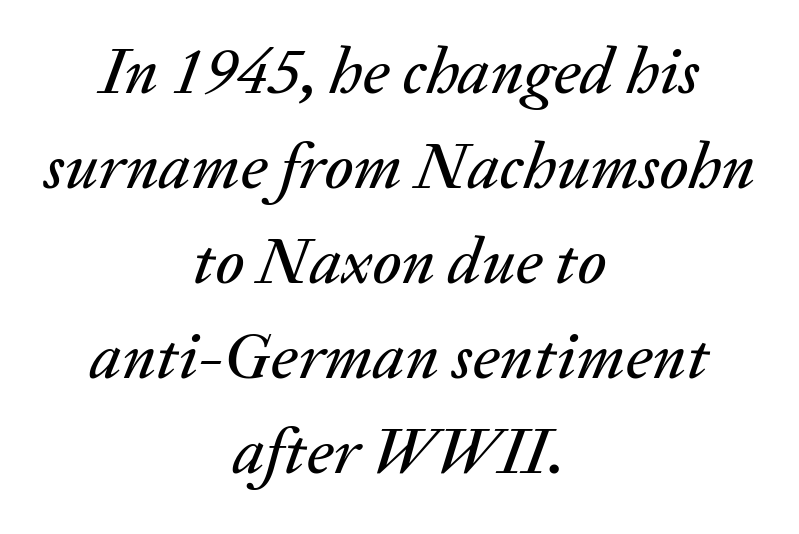
Layout note: lines centered. This sample has the flowing, uneven cadence of proportional lettering. Notice how the stems are inclined rather than vertical — that's the hallmark of italics. The line texture is even and compact thanks to regular tracking.
